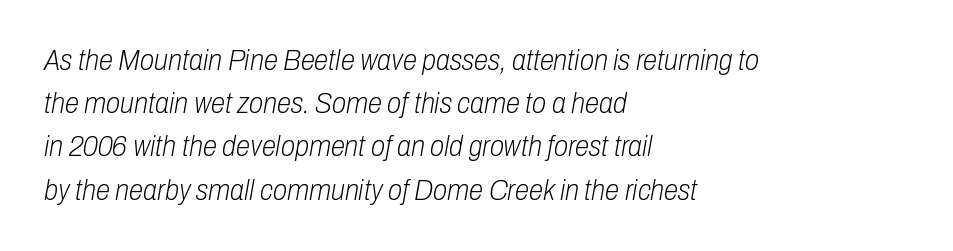
In terms of letterspacing, this is plain default setting. Here the designer chose a conventional face with non-uniform glyph widths. The rows are spaced the way most documents space them. Underlining? Definitely not there. Weight: not bold — regular or lighter. A classic flush-left, rag-right setting is used for this passage.
